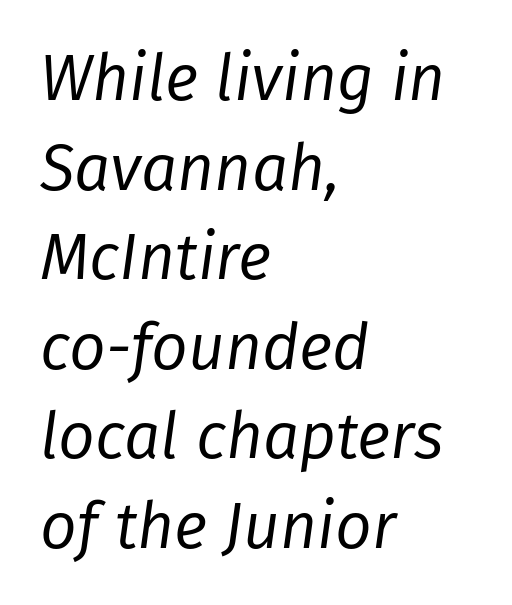
The image shows 64 px regular-weight type, italic (leaning right); set left-aligned, normal line spacing (1.4x), normal letter spacing, not underlined; low stroke contrast and a medium x-height.
